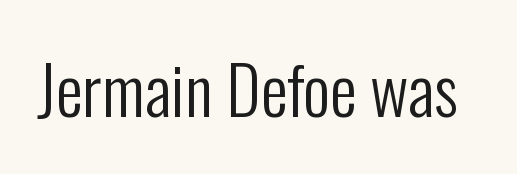
The image shows 67 px regular-weight, condensed sans-serif type, upright; set normal letter spacing, not underlined; low stroke contrast and a medium x-height.
